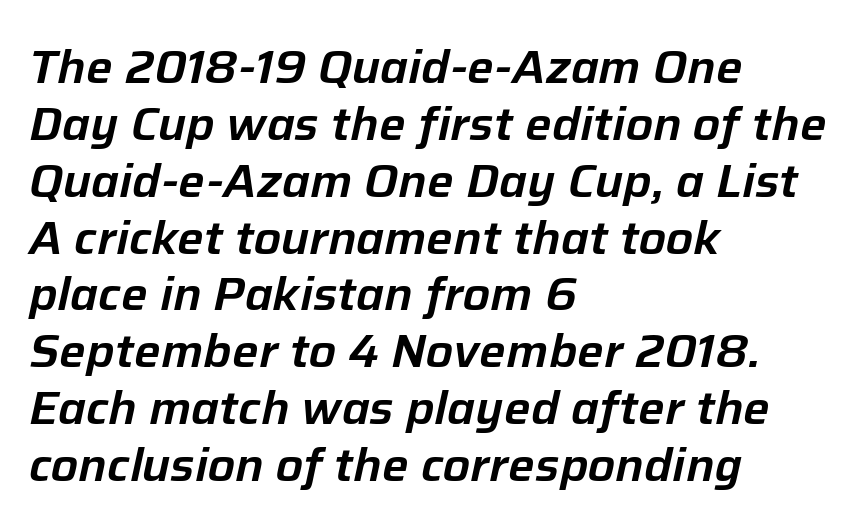
Q: Is the text italic (slanted)? A: Yes, it leans right by about 12 degrees.
Q: Is the text underlined? A: No.
Q: How is the paragraph aligned? A: Left-aligned.
Q: Is the spacing between letters normal or unusually wide? A: Normal.
Q: Width (condensed, normal, or wide)? A: Normal.
Q: Stroke contrast? A: Low.
Q: x-height? A: Medium.
Q: Monospaced? A: No.
